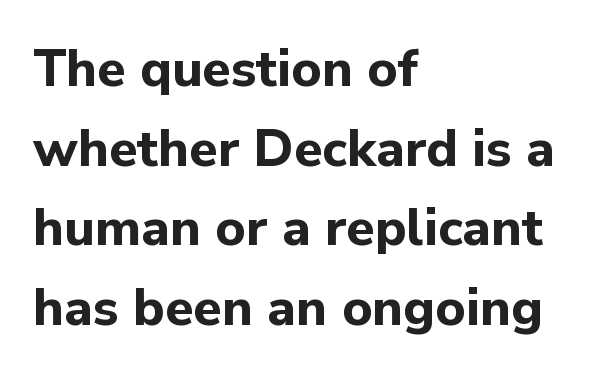
What's the leading like? Ordinary, nothing unusual. Pretty heavy lettering here — definitely bold. The glyphs in this specimen are sans serif. Nope, not italic — everything's standing straight.
